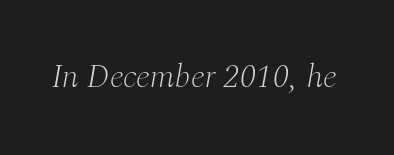
The image shows 33 px light serif type, italic (leaning right); set normal letter spacing, not underlined; medium stroke contrast and a medium x-height.
